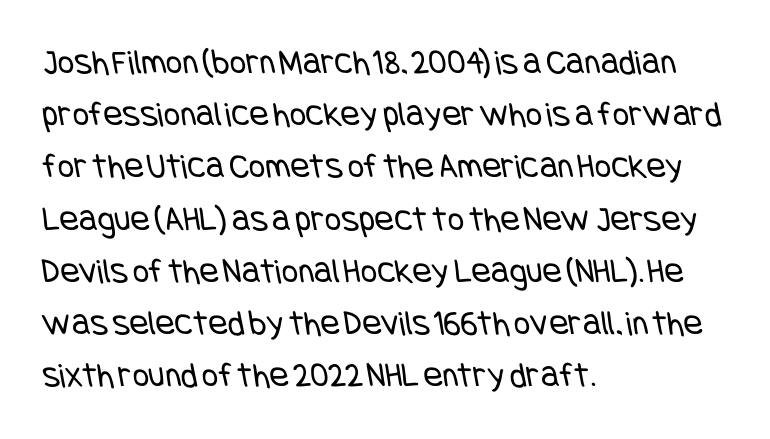
These lines stack with their left ends in a neat column. Descenders hang freely into open space. Weight: not bold — regular or lighter. Type style note: lacks serifs. These lines keep a tight, regular rhythm from letter to letter. These lines sit exactly where default settings would place them.
